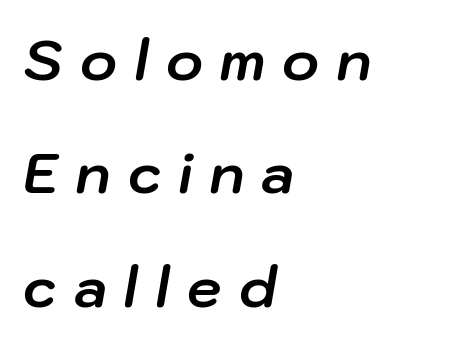
The image shows 55 px bold type, italic (leaning right); set left-aligned, loose line spacing (2.06x), unusually wide letter spacing (+0.31 em), not underlined; low stroke contrast and a medium x-height.
